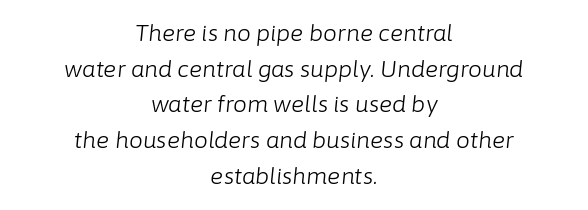
Q: Is the text bold? A: No.
Q: Is the text italic (slanted)? A: Yes, it leans right by about 6 degrees.
Q: Is the text underlined? A: No.
Q: How is the paragraph aligned? A: Centered.
Q: Is the spacing between letters normal or unusually wide? A: Normal.
Q: Is the spacing between lines tight, normal or loose? A: Normal.
